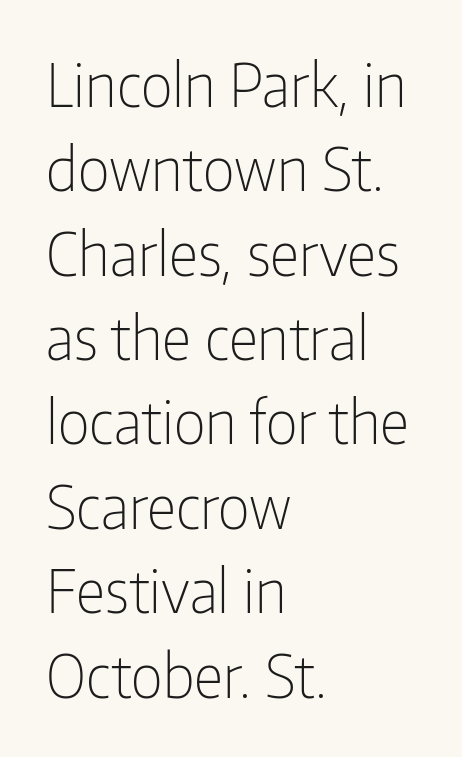
{"serif": "no", "italic": "no", "bold": "no", "weight": "light", "width": "condensed", "stroke_contrast": "low", "x_height": "medium", "monospaced": "no", "underline": "no", "align": "left", "line_spacing": "normal", "line_spacing_ratio": 1.43, "letter_spacing": "normal", "letter_spacing_em": 0.0, "glyph_px": 59}
